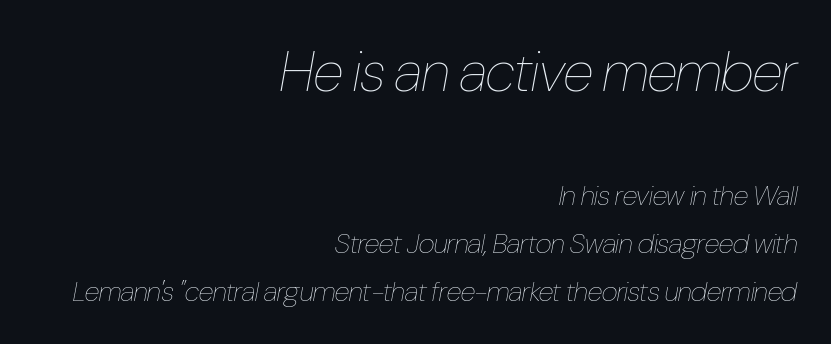
The image shows 57 px thin, condensed type, italic (leaning right); set right-aligned, line spacing 1.71x, normal letter spacing, not underlined; the first (top) block is 2.04x larger; low stroke contrast and a medium x-height.
